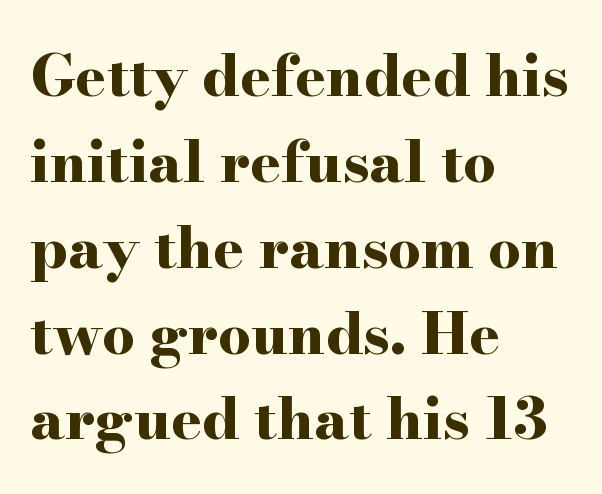
Q: Is the text bold? A: Yes.
Q: Is the text italic (slanted)? A: No, it is upright.
Q: Is the typeface a serif or a sans-serif typeface? A: Serif.
Q: Is the text underlined? A: No.
Q: How is the paragraph aligned? A: Left-aligned.
Q: Is the spacing between letters normal or unusually wide? A: Normal.
Q: Is the spacing between lines tight, normal or loose? A: Normal.
Q: Width (condensed, normal, or wide)? A: Wide.
Q: Stroke contrast? A: High.
Q: x-height? A: Small.
Q: Monospaced? A: No.
